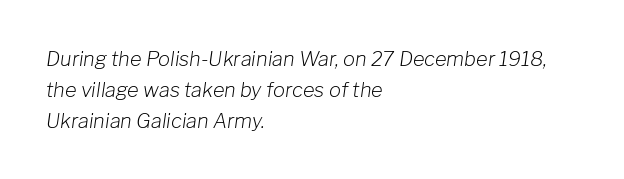
Quick note: underline off. The strokes are not fattened; the text isn't bold. Observe the lean: these are italic letterforms. In terms of leading, this rendering sits right in the middle.
